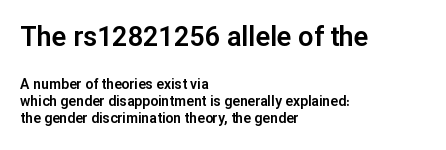
The typesetter chose a ragged-right arrangement here. What stands out about the letter spacing? Nothing — it is the standard amount. Vertical strokes here are truly vertical. The words here are not underlined. Block one is the big one; block two sits smaller underneath.
